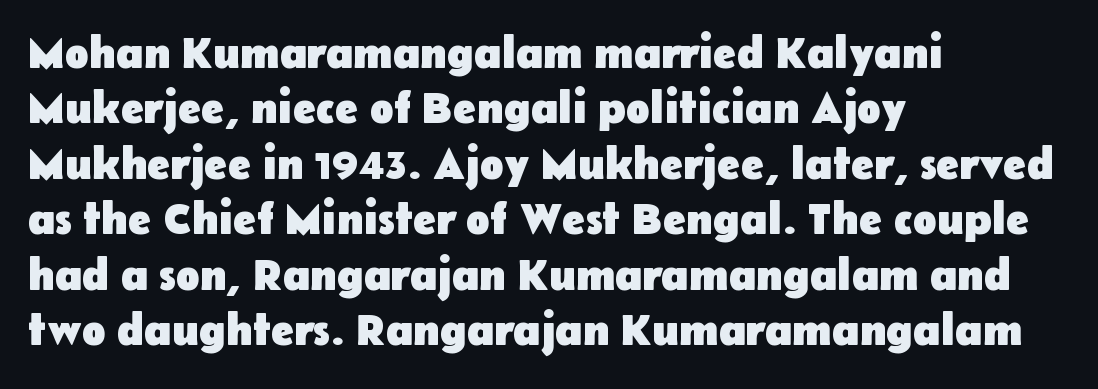
Q: Is the text bold? A: Yes.
Q: Is the text italic (slanted)? A: No, it is upright.
Q: Is the typeface a serif or a sans-serif typeface? A: Sans-serif.
Q: Is the text underlined? A: No.
Q: How is the paragraph aligned? A: Left-aligned.
Q: Is the spacing between letters normal or unusually wide? A: Normal.
Q: Is the spacing between lines tight, normal or loose? A: Normal.
Q: Width (condensed, normal, or wide)? A: Normal.
Q: Stroke contrast? A: Low.
Q: x-height? A: Medium.
Q: Monospaced? A: No.
